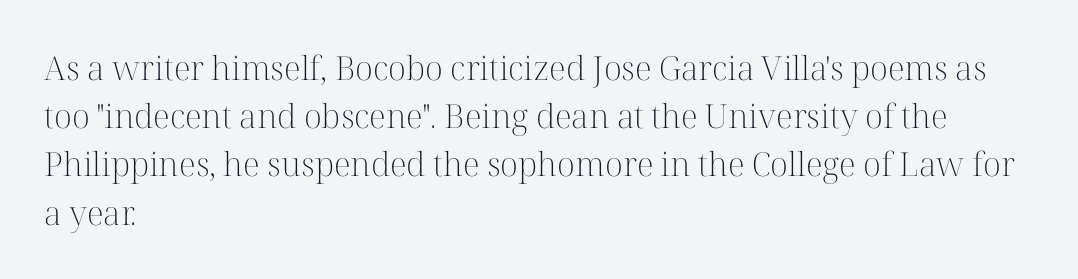
The lines are quadded left. The characters display serif detailing at their extremities. Is this a fixed-width face? No — the glyphs have proportional, varying widths. Decoration check: the copy has no underline.
